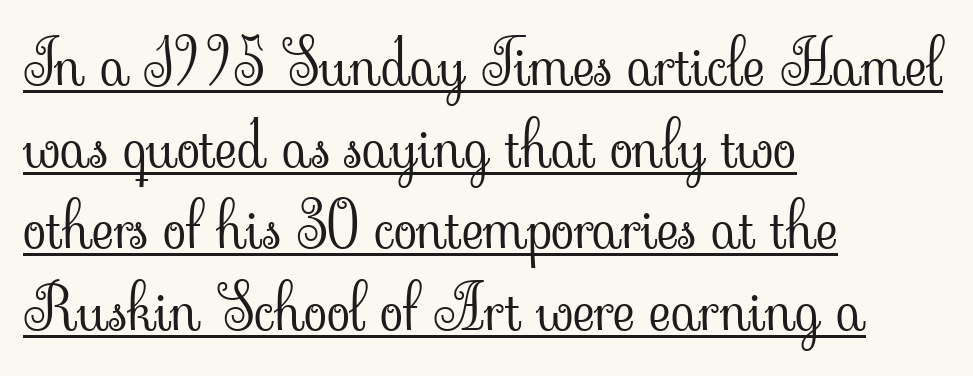
What stands out about the letter spacing? Nothing — it is the standard amount. Rendered with straight, roman letterforms. The letters look calm and open, with moderate or lighter stems. Is the block centered? No — it sits flush against the left margin. Do the characters align in a grid? No, the font is proportional. This block has exactly the height ordinary leading produces.
